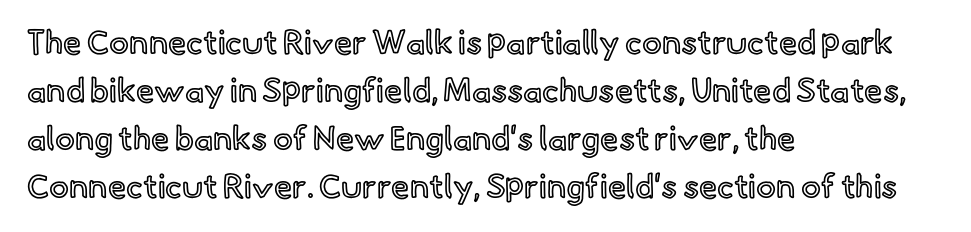
{"italic": "no", "width": "normal", "x_height": "small", "monospaced": "no", "underline": "no", "align": "left", "line_spacing": "normal", "line_spacing_ratio": 1.45, "letter_spacing": "normal", "letter_spacing_em": 0.0, "glyph_px": 33}
